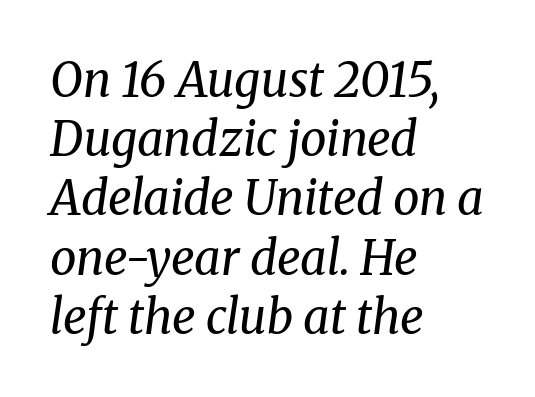
{"serif": "yes", "italic": "yes", "lean": "right", "slant_degrees": 8, "bold": "no", "weight": "regular", "width": "normal", "stroke_contrast": "medium", "x_height": "medium", "monospaced": "no", "underline": "no", "align": "left", "line_spacing": "normal", "line_spacing_ratio": 1.26, "letter_spacing": "normal", "letter_spacing_em": 0.0, "glyph_px": 47}
